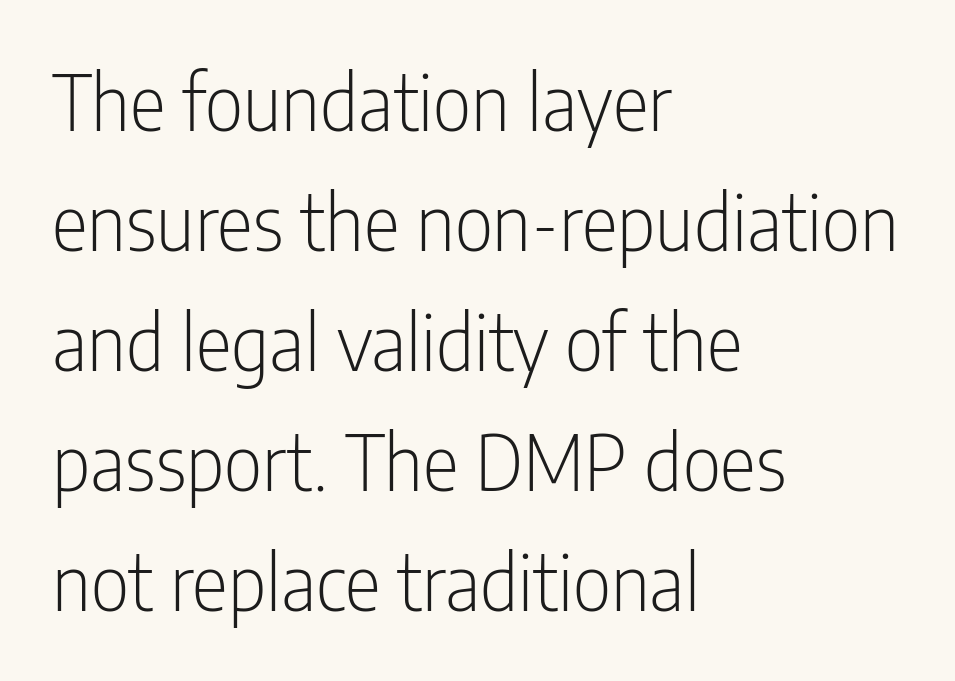
{"serif": "no", "italic": "no", "bold": "no", "weight": "light", "width": "condensed", "stroke_contrast": "low", "x_height": "medium", "monospaced": "no", "underline": "no", "align": "left", "line_spacing": "normal", "line_spacing_ratio": 1.58, "letter_spacing": "normal", "letter_spacing_em": 0.0, "glyph_px": 76}
